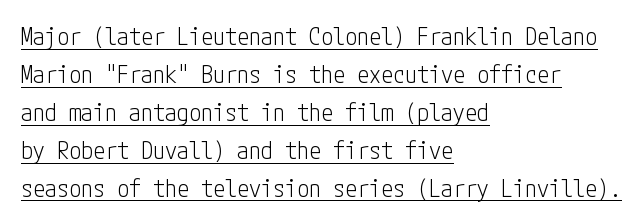
The image shows 24 px text type, upright; set left-aligned, normal line spacing (1.58x), normal letter spacing, underlined.
